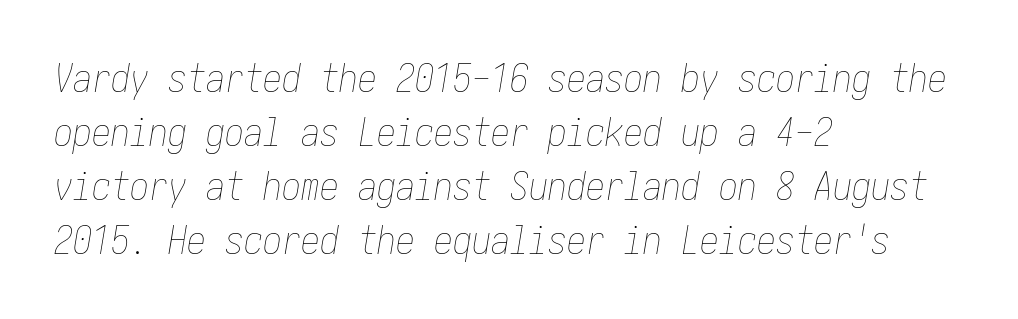
{"italic": "yes", "lean": "right", "slant_degrees": 10, "bold": "no", "weight": "thin", "width": "condensed", "stroke_contrast": "low", "x_height": "medium", "underline": "no", "align": "left", "line_spacing": "normal", "line_spacing_ratio": 1.42, "letter_spacing": "normal", "letter_spacing_em": 0.0, "glyph_px": 38}
